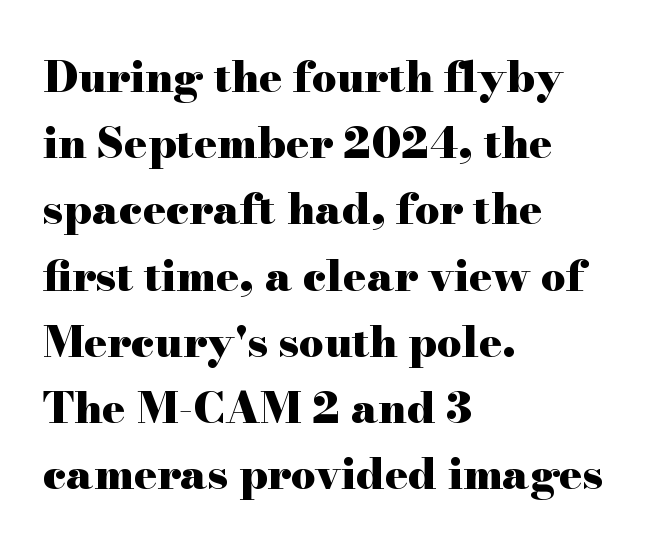
{"serif": "yes", "italic": "no", "bold": "yes", "weight": "heavy", "width": "wide", "stroke_contrast": "high", "x_height": "small", "monospaced": "no", "underline": "no", "align": "left", "line_spacing": "normal", "line_spacing_ratio": 1.54, "letter_spacing": "normal", "letter_spacing_em": 0.0, "glyph_px": 43}
